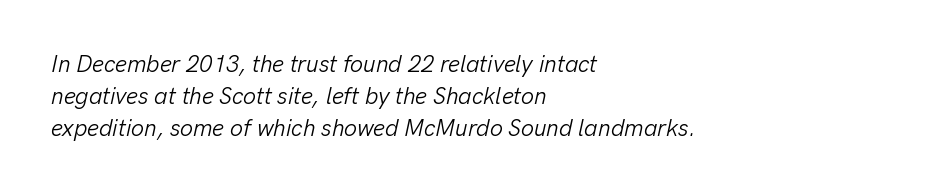
Q: Is the text bold? A: No.
Q: Is the text italic (slanted)? A: Yes, it leans right by about 13 degrees.
Q: Is the text underlined? A: No.
Q: How is the paragraph aligned? A: Left-aligned.
Q: Is the spacing between letters normal or unusually wide? A: Normal.
Q: Is the spacing between lines tight, normal or loose? A: Normal.
